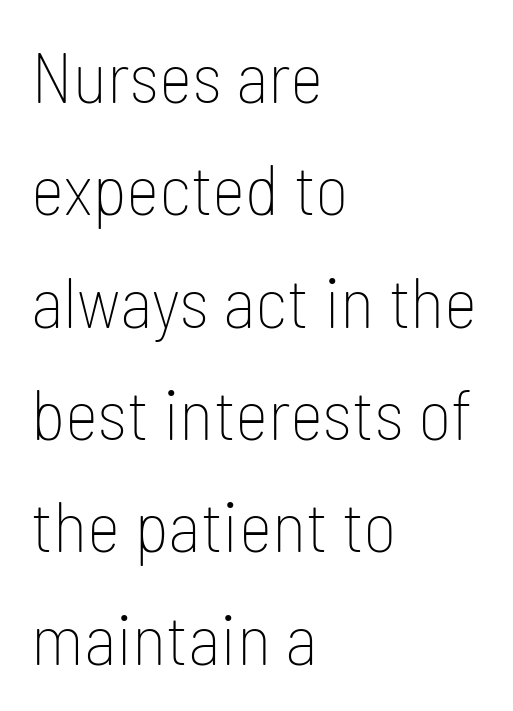
{"serif": "no", "italic": "no", "bold": "no", "weight": "thin", "width": "condensed", "stroke_contrast": "low", "x_height": "medium", "monospaced": "no", "underline": "no", "align": "left", "line_spacing": "normal", "line_spacing_ratio": 1.56, "letter_spacing": "normal", "letter_spacing_em": 0.0, "glyph_px": 72}
